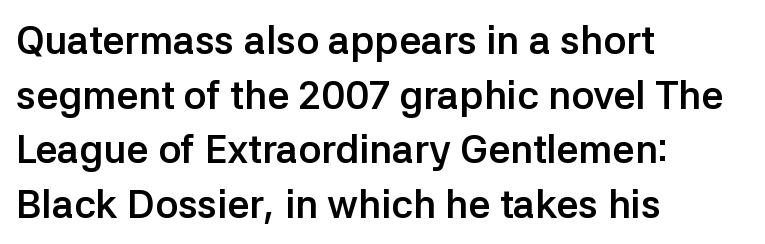
{"serif": "no", "italic": "no", "bold": "yes", "weight": "semibold", "width": "normal", "stroke_contrast": "low", "x_height": "medium", "monospaced": "no", "underline": "no", "align": "left", "line_spacing": "normal", "line_spacing_ratio": 1.4, "letter_spacing": "normal", "letter_spacing_em": 0.0, "glyph_px": 39}
